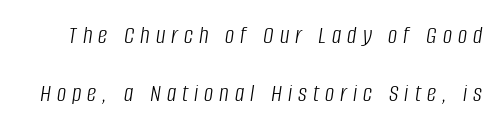
No extra ink here — the face is not bold. Beneath every word, the page is bare. The glyphs look as if they've been sheared to an angle. The designer dialed line spacing up above the default.
